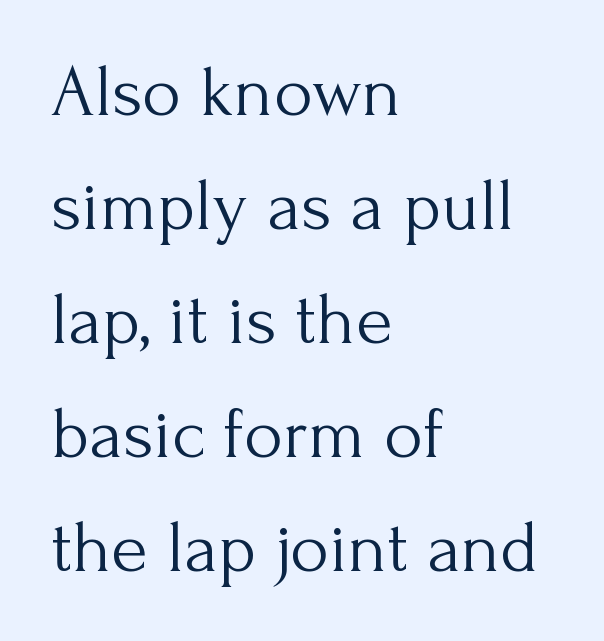
The image shows 74 px light serif type, upright; set left-aligned, normal line spacing (1.54x), normal letter spacing, not underlined; medium stroke contrast and a small x-height.
